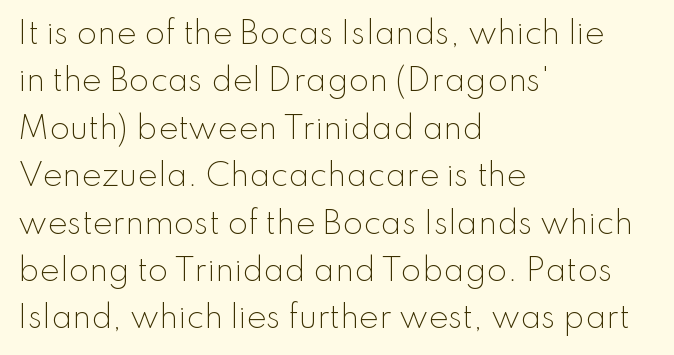
The image shows 30 px light sans-serif type, upright; set left-aligned, normal line spacing (1.58x), normal letter spacing, not underlined; low stroke contrast and a small x-height.
